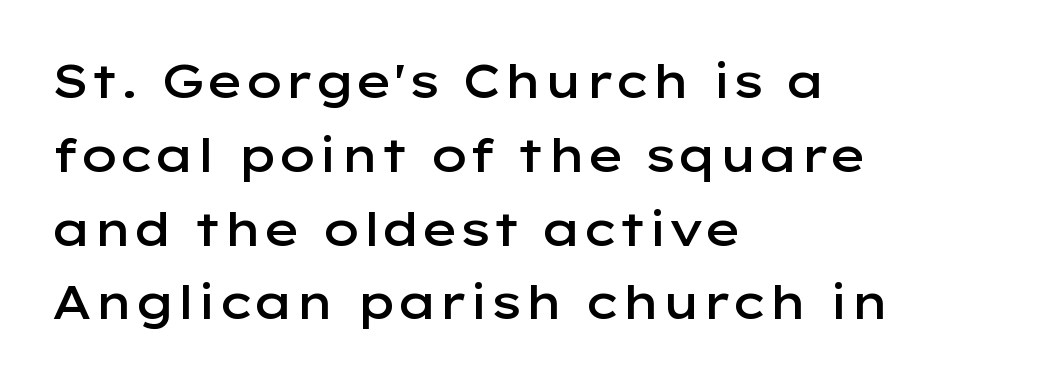
Which margin do the lines hug? The left one — the right edge is uneven. This is sans-serif lettering, the kind often seen on screens and signage. Does the leading feel generous? No, just average. Clear beneath every line of the passage.
